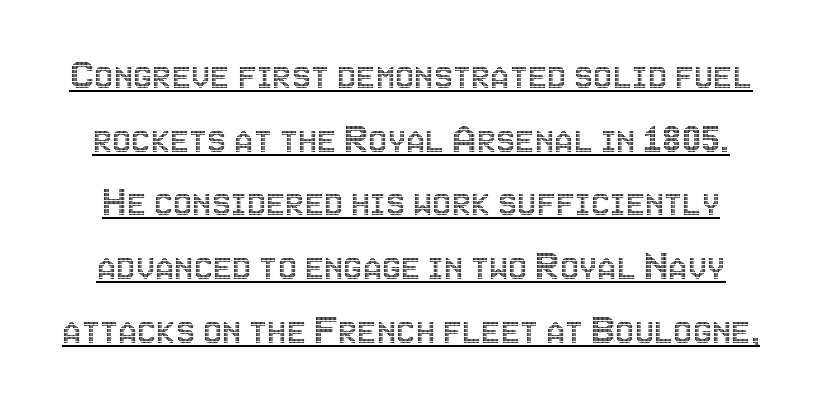
{"italic": "no", "width": "condensed", "x_height": "large", "monospaced": "no", "underline": "yes", "line_spacing": "normal", "line_spacing_ratio": 1.48, "letter_spacing": "normal", "letter_spacing_em": 0.0, "glyph_px": 43}
